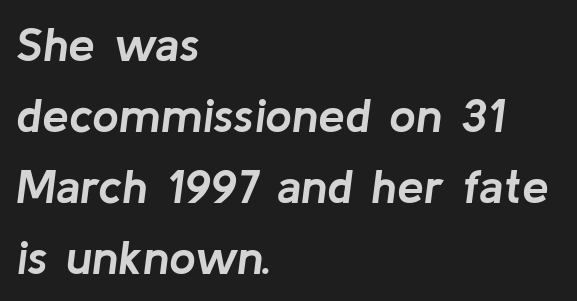
Which margin do the lines hug? The left one — the right edge is uneven. This rendering leaves character spacing at its baseline value. The face used here has a pronounced slope to its letters. If you measured baseline to baseline, you'd find a middling distance. These words are printed bold, with thick strokes throughout.
